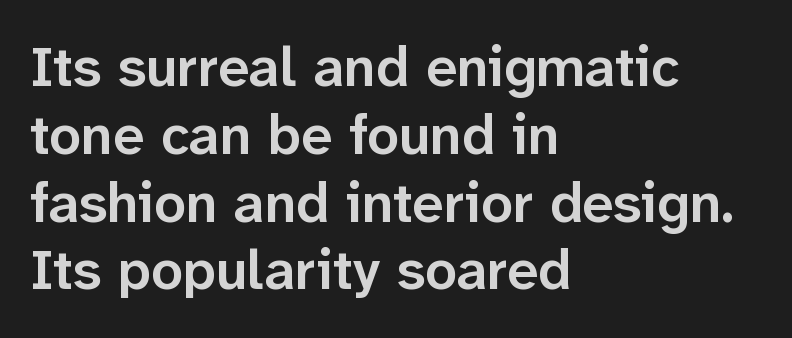
The image shows 56 px semibold sans-serif type, upright; set left-aligned, line spacing 1.21x, normal letter spacing, not underlined; low stroke contrast and a medium x-height.
